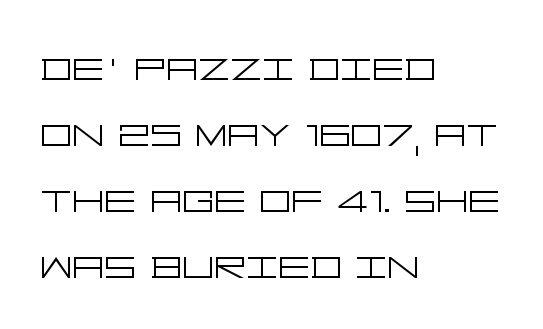
Q: Is the text bold? A: No.
Q: Is the text italic (slanted)? A: No, it is upright.
Q: Is the typeface a serif or a sans-serif typeface? A: Sans-serif.
Q: Is the text underlined? A: No.
Q: How is the paragraph aligned? A: Left-aligned.
Q: Is the spacing between letters normal or unusually wide? A: Normal.
Q: Is the spacing between lines tight, normal or loose? A: Normal.
Q: Width (condensed, normal, or wide)? A: Wide.
Q: Stroke contrast? A: Low.
Q: x-height? A: Large.
